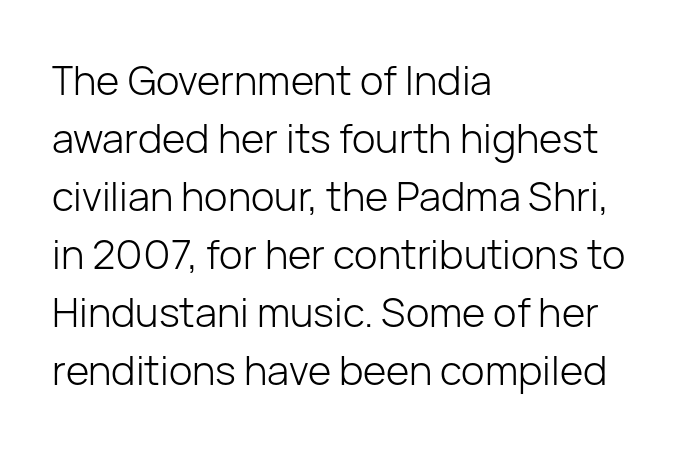
Does the lettering tilt? It doesn't — this is upright. The face used here is rendered with its standard letterfit. This rendering employs a face without finishing strokes, i.e., a sans-serif. Only glyphs here, with clear space below each row. The space between consecutive lines is moderate.
